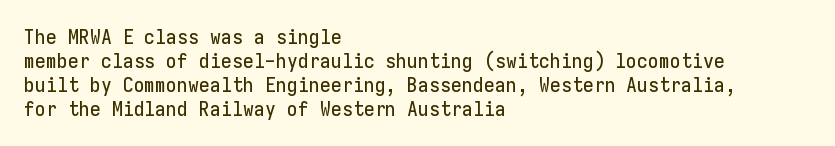
The image shows 20 px text type, upright; set left-aligned, line spacing 1.2x, normal letter spacing, not underlined.
